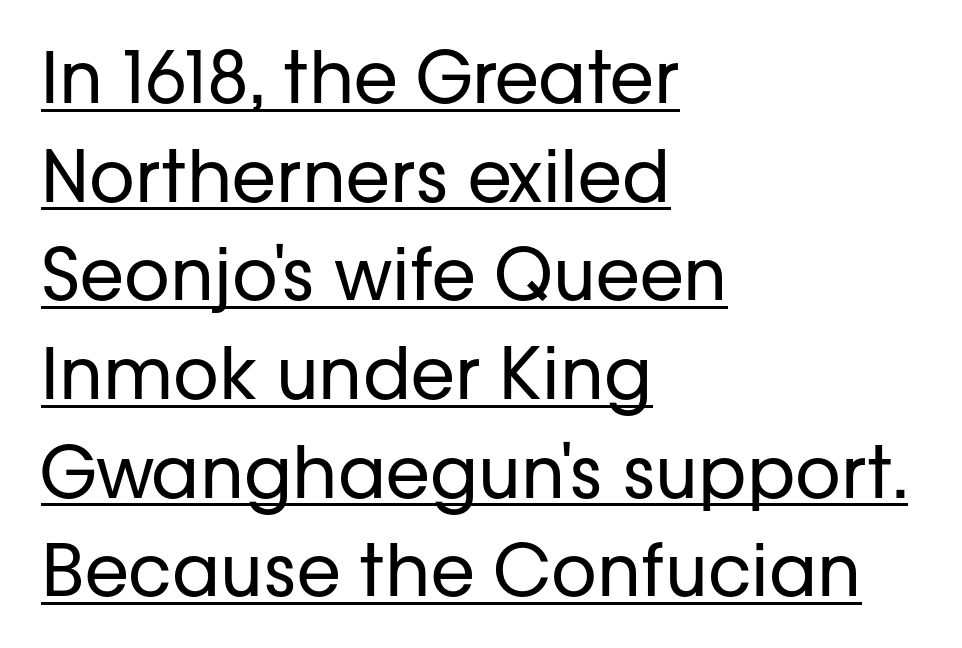
Q: Is the text bold? A: No.
Q: Is the text italic (slanted)? A: No, it is upright.
Q: Is the typeface a serif or a sans-serif typeface? A: Sans-serif.
Q: Is the text underlined? A: Yes.
Q: How is the paragraph aligned? A: Left-aligned.
Q: Is the spacing between letters normal or unusually wide? A: Normal.
Q: Is the spacing between lines tight, normal or loose? A: Normal.
Q: Width (condensed, normal, or wide)? A: Normal.
Q: Stroke contrast? A: Low.
Q: x-height? A: Medium.
Q: Monospaced? A: No.
